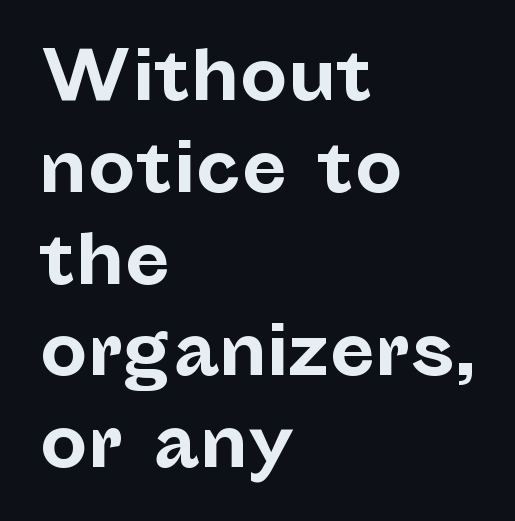
The rows are spaced the way most documents space them. This sample uses a sans-serif face. Nobody drew a line under any word here. A typesetter would call this zero additional tracking. Weight: bold.
